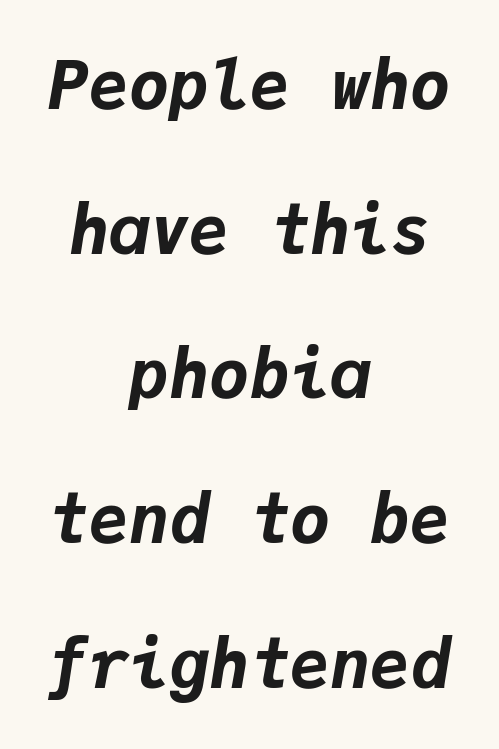
Q: Is the text bold? A: Yes.
Q: Is the text italic (slanted)? A: Yes, it leans right by about 9 degrees.
Q: Is the text underlined? A: No.
Q: How is the paragraph aligned? A: Centered.
Q: Is the spacing between letters normal or unusually wide? A: Normal.
Q: Is the spacing between lines tight, normal or loose? A: Loose.
Q: Width (condensed, normal, or wide)? A: Normal.
Q: Stroke contrast? A: Low.
Q: x-height? A: Medium.
Q: Monospaced? A: Yes.
